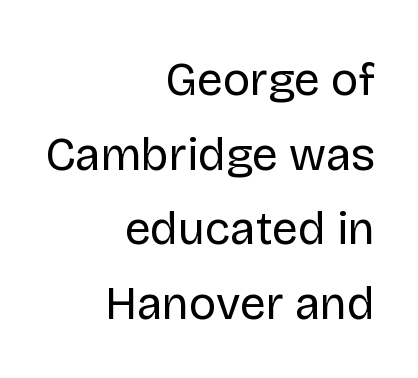
{"serif": "no", "italic": "no", "bold": "no", "weight": "regular", "width": "normal", "stroke_contrast": "low", "x_height": "large", "monospaced": "no", "underline": "no", "align": "right", "line_spacing": "normal", "line_spacing_ratio": 1.62, "letter_spacing": "normal", "letter_spacing_em": 0.0, "glyph_px": 46}
